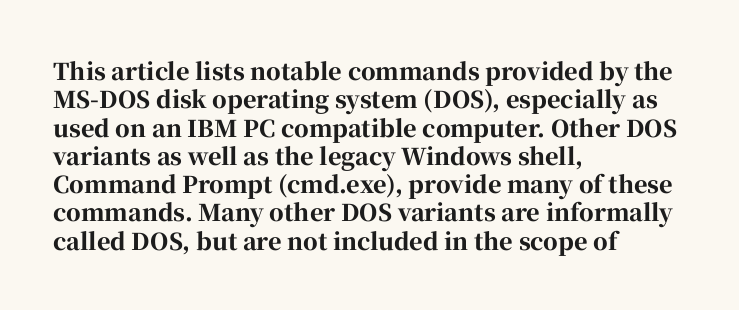
The image shows 23 px bold type, upright; set left-aligned, line spacing 1.23x, normal letter spacing, not underlined.
